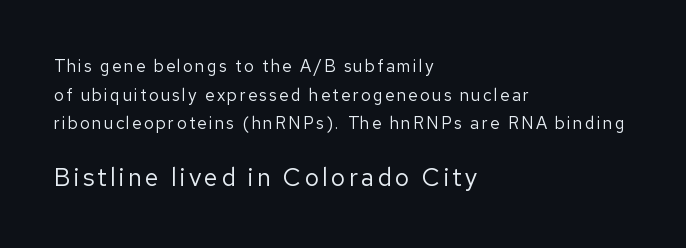
{"italic": "no", "bold": "no", "underline": "no", "align": "left", "line_spacing": "normal", "line_spacing_ratio": 1.68, "larger_block": "second", "size_ratio": 1.47, "glyph_px": 25}
